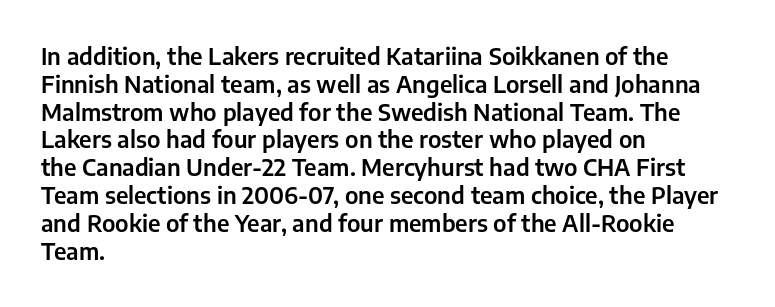
Here the glyphs are tracked normally, forming tight word shapes. The specimen omits any rule beneath the text block's lines. Vertical strokes here are truly vertical. The lines in this sample share a left origin and differ only in where they stop.
